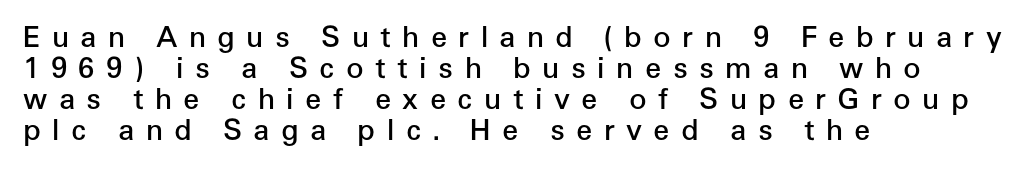
Q: Is the text bold? A: Semi-bold.
Q: Is the text italic (slanted)? A: No, it is upright.
Q: Is the typeface a serif or a sans-serif typeface? A: Sans-serif.
Q: Is the text underlined? A: No.
Q: How is the paragraph aligned? A: Left-aligned.
Q: Is the spacing between letters normal or unusually wide? A: Unusually wide.
Q: Is the spacing between lines tight, normal or loose? A: Tight.
Q: Width (condensed, normal, or wide)? A: Normal.
Q: Stroke contrast? A: Low.
Q: x-height? A: Medium.
Q: Monospaced? A: No.
